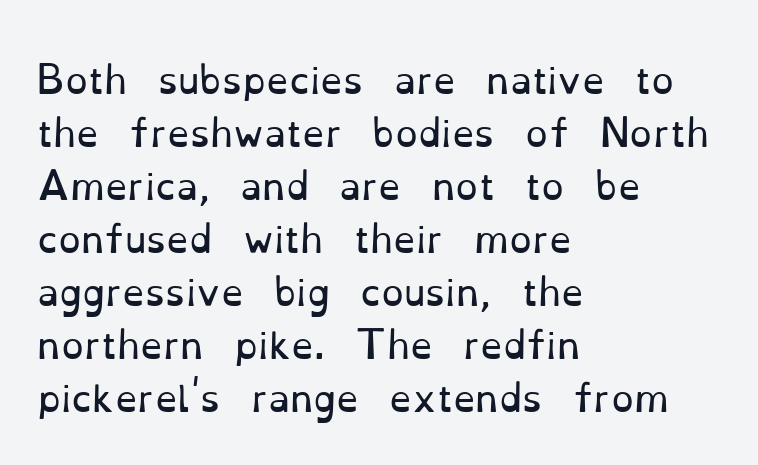
{"serif": "yes", "italic": "no", "bold": "no", "weight": "regular", "width": "normal", "stroke_contrast": "low", "x_height": "small", "monospaced": "no", "underline": "no", "align": "left", "line_spacing": "normal", "line_spacing_ratio": 1.47, "letter_spacing": "normal", "letter_spacing_em": 0.0, "glyph_px": 36}
